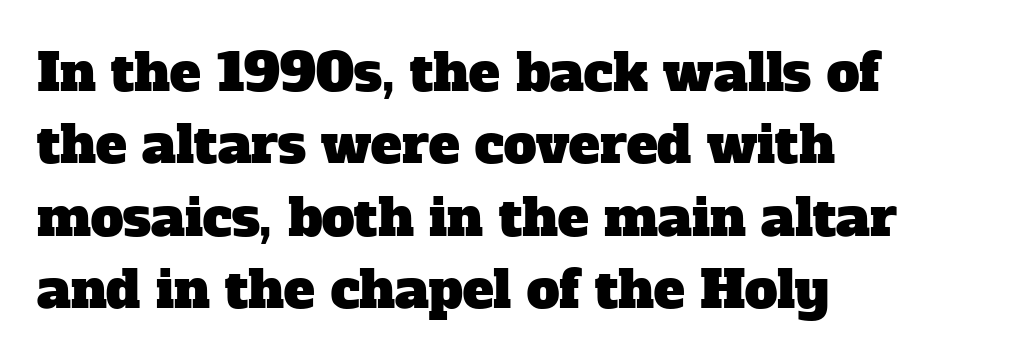
{"serif": "yes", "width": "normal", "stroke_contrast": "low", "x_height": "medium", "monospaced": "no", "underline": "no", "align": "left", "line_spacing": "normal", "line_spacing_ratio": 1.39, "letter_spacing": "normal", "letter_spacing_em": 0.0, "glyph_px": 52}
